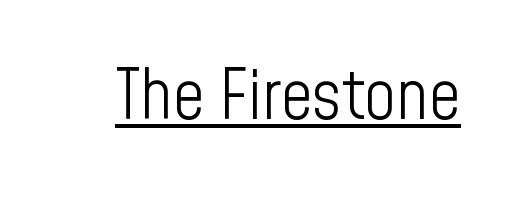
The image shows 69 px light, condensed sans-serif type, upright; set normal letter spacing, underlined; low stroke contrast and a medium x-height.
